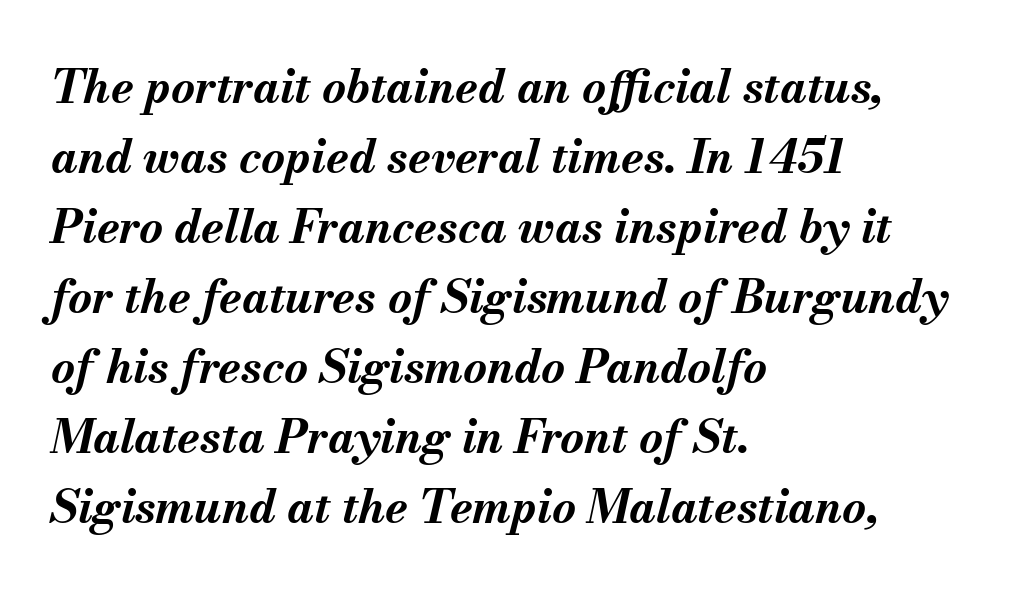
The image shows 46 px bold type, italic (leaning right); set left-aligned, normal line spacing (1.52x), normal letter spacing, not underlined; medium stroke contrast and a small x-height.
